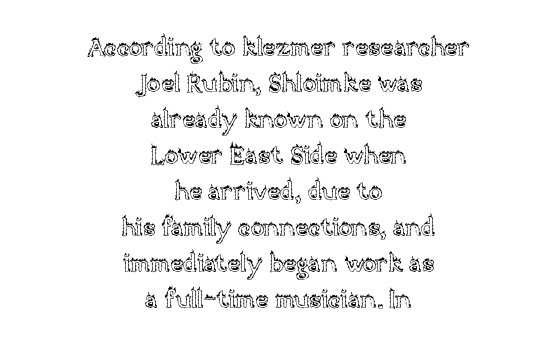
{"italic": "no", "underline": "no", "align": "center", "line_spacing": "normal", "line_spacing_ratio": 1.44, "letter_spacing": "normal", "letter_spacing_em": 0.0, "glyph_px": 25}
